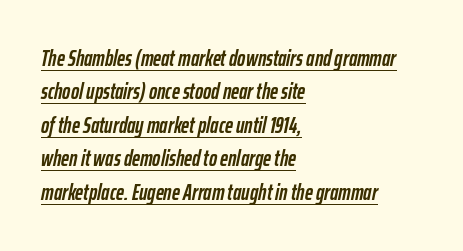
The image shows 22 px bold type, italic (leaning right); set left-aligned, normal line spacing (1.52x), normal letter spacing, underlined.
